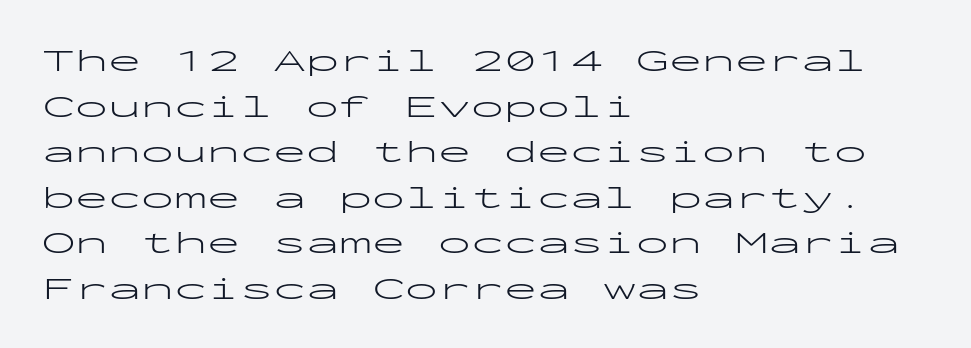
The image shows 33 px light, wide sans-serif type, upright, monospaced; set left-aligned, normal line spacing (1.38x), normal letter spacing, not underlined; low stroke contrast and a medium x-height.
